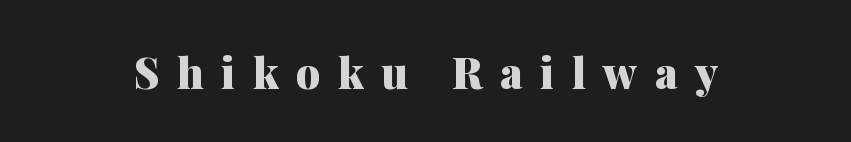
{"serif": "yes", "italic": "no", "bold": "yes", "weight": "heavy", "width": "normal", "stroke_contrast": "medium", "x_height": "medium", "monospaced": "no", "underline": "no", "letter_spacing": "wide", "letter_spacing_em": 0.4, "glyph_px": 43}
